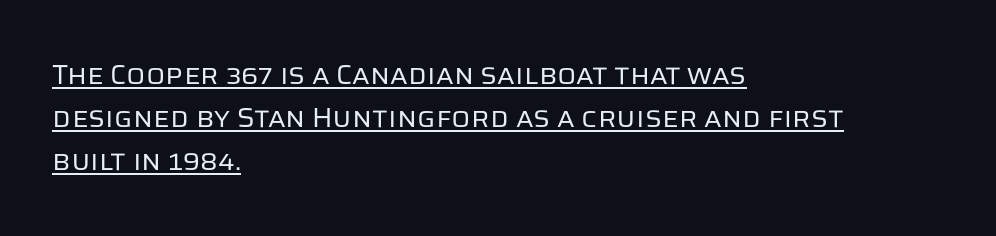
{"serif": "no", "italic": "no", "bold": "no", "weight": "regular", "width": "normal", "stroke_contrast": "low", "x_height": "large", "monospaced": "no", "underline": "yes", "align": "left", "line_spacing": "normal", "line_spacing_ratio": 1.54, "letter_spacing": "normal", "letter_spacing_em": 0.0, "glyph_px": 28}
